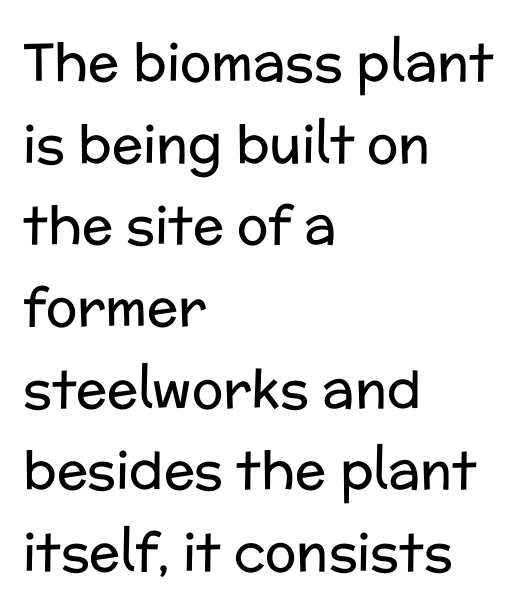
Letters have the restrained weight of plain body copy at most. Honestly, the letter spacing is just normal — you wouldn't notice it. Type without underlining. One glance says typical: line gaps are just what's usual.
